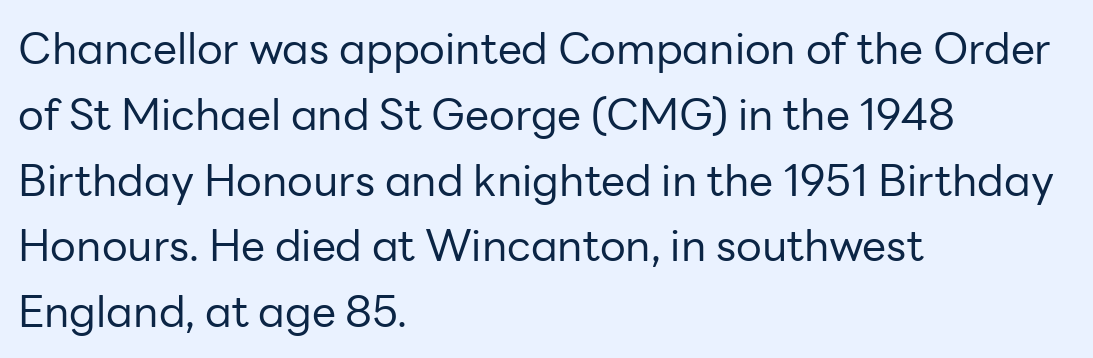
The image shows 43 px regular-weight sans-serif type, upright; set left-aligned, normal line spacing (1.53x), normal letter spacing, not underlined; low stroke contrast and a medium x-height.
